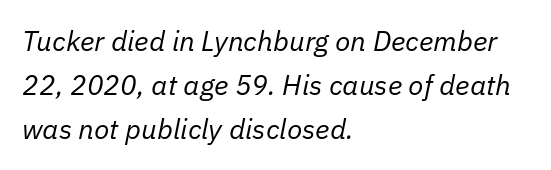
Slanted lettering throughout. Words float on clear page, feet unadorned. This sample uses plain, unmodified letter spacing. The typeface has the unassuming heft of standard copy or less. Successive baselines arrive at the customary interval.
